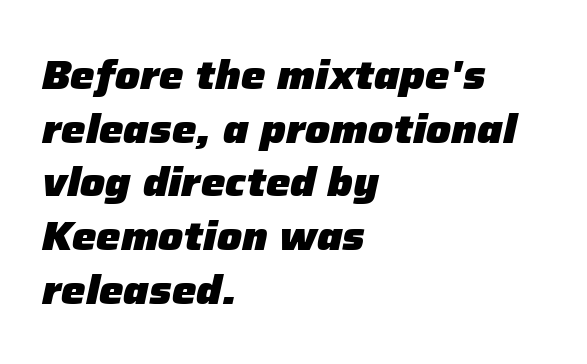
Q: Is the text bold? A: Yes.
Q: Is the text italic (slanted)? A: Yes, it leans right by about 12 degrees.
Q: Is the text underlined? A: No.
Q: How is the paragraph aligned? A: Left-aligned.
Q: Is the spacing between letters normal or unusually wide? A: Normal.
Q: Is the spacing between lines tight, normal or loose? A: Normal.
Q: Width (condensed, normal, or wide)? A: Normal.
Q: Stroke contrast? A: Low.
Q: x-height? A: Medium.
Q: Monospaced? A: No.
